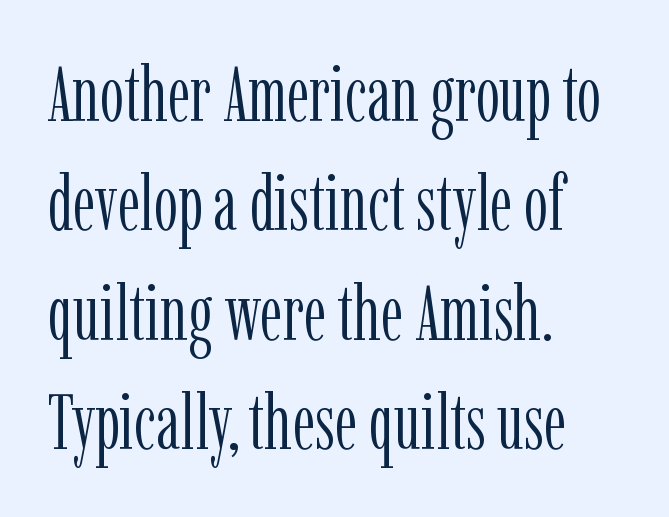
The image shows 77 px light, condensed serif type, upright; set left-aligned, normal line spacing (1.42x), normal letter spacing, not underlined; low stroke contrast and a medium x-height.
